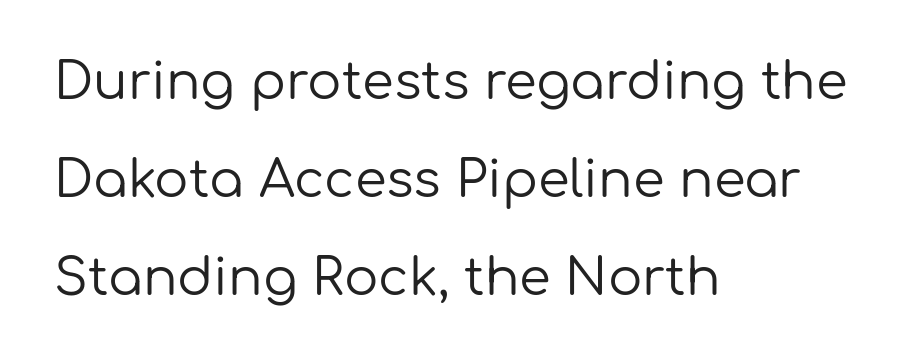
Q: Is the text bold? A: No.
Q: Is the text italic (slanted)? A: No, it is upright.
Q: Is the typeface a serif or a sans-serif typeface? A: Sans-serif.
Q: Is the text underlined? A: No.
Q: How is the paragraph aligned? A: Left-aligned.
Q: Is the spacing between letters normal or unusually wide? A: Normal.
Q: Is the spacing between lines tight, normal or loose? A: Loose.
Q: Width (condensed, normal, or wide)? A: Normal.
Q: Stroke contrast? A: Low.
Q: x-height? A: Medium.
Q: Monospaced? A: No.
